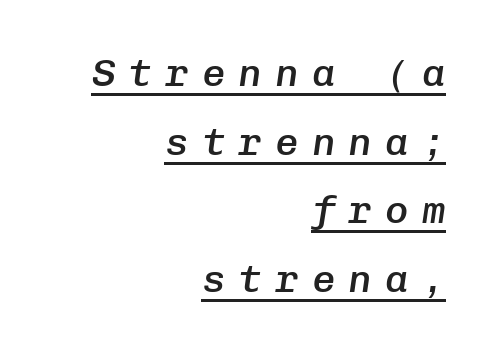
Q: Is the text bold? A: Semi-bold.
Q: Is the text italic (slanted)? A: Yes, it leans right by about 8 degrees.
Q: Is the text underlined? A: Yes.
Q: How is the paragraph aligned? A: Right-aligned.
Q: Is the spacing between letters normal or unusually wide? A: Unusually wide.
Q: Width (condensed, normal, or wide)? A: Normal.
Q: Stroke contrast? A: Low.
Q: x-height? A: Medium.
Q: Monospaced? A: Yes.
